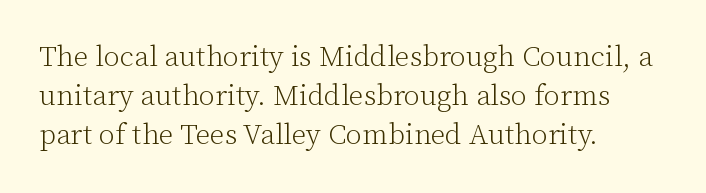
The area under the type is left untouched. Posture: upright roman. These lines are rendered in a variable-pitch font. Teacher's note: observe the even left margin — that is flush-left alignment. The font sits on the lighter half of the weight spectrum, regular included.
